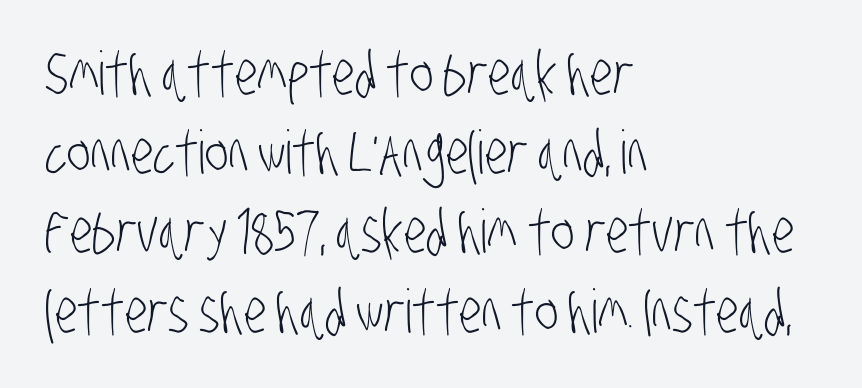
Tracking here is standard; glyphs follow each other at the usual distance. Decoration check: the copy has no underline. The weight tops out at a normal text grade. This sample has the flowing, uneven cadence of proportional lettering.
